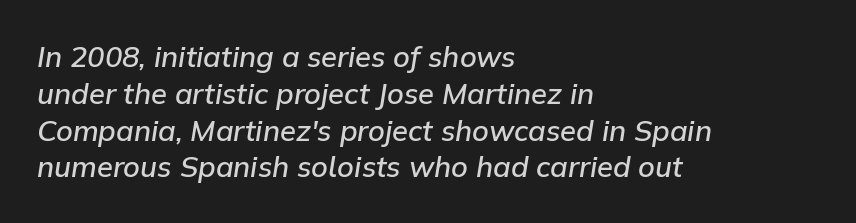
The image shows 29 px semibold type, italic (leaning right); set left-aligned, normal line spacing (1.27x), normal letter spacing, not underlined; low stroke contrast and a medium x-height.
